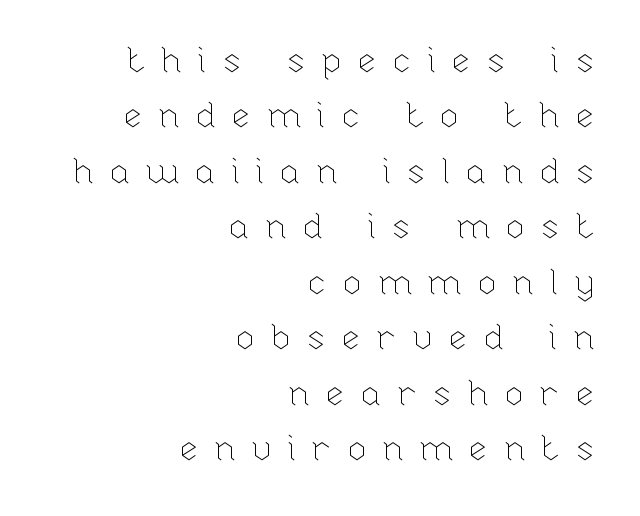
{"italic": "no", "bold": "no", "weight": "thin", "width": "normal", "stroke_contrast": "low", "x_height": "medium", "monospaced": "no", "underline": "no", "align": "right", "line_spacing": "normal", "line_spacing_ratio": 1.54, "letter_spacing": "wide", "letter_spacing_em": 0.41, "glyph_px": 36}
